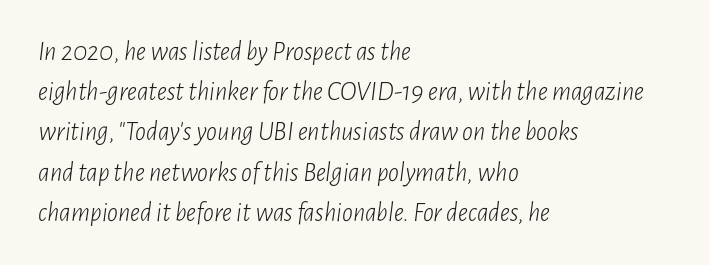
{"italic": "yes", "lean": "right", "slant_degrees": 7, "bold": "no", "underline": "no", "align": "left", "line_spacing": "normal", "line_spacing_ratio": 1.49, "letter_spacing": "normal", "letter_spacing_em": 0.0, "glyph_px": 27}
